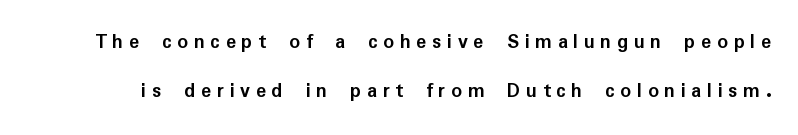
Q: Is the text bold? A: Yes.
Q: Is the text italic (slanted)? A: No, it is upright.
Q: Is the text underlined? A: No.
Q: Is the spacing between letters normal or unusually wide? A: Unusually wide.
Q: Is the spacing between lines tight, normal or loose? A: Loose.
